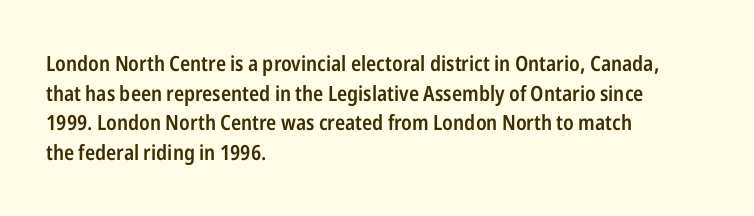
The image shows 21 px text type, upright; set left-aligned, normal line spacing (1.41x), normal letter spacing, not underlined.
